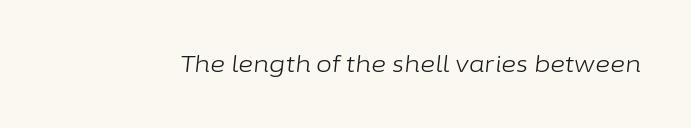
Honestly, there is no underline to notice here at all. Look at the tracking — it's just the regular setting, nothing added. Summary of weight: not heavy and not bold. Characters are canted at an angle relative to the baseline's perpendicular.
